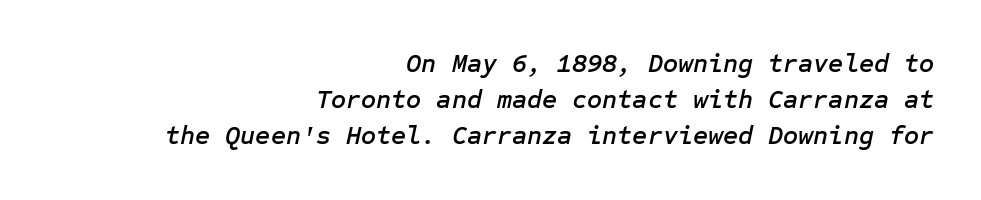
Right-aligned paragraph, ragged on the left. Interline gaps are of average width in this sample. Letters rest on an invisible, unmarked baseline. The gaps between neighbouring characters are ordinary and unremarkable. Posture: slanted.
